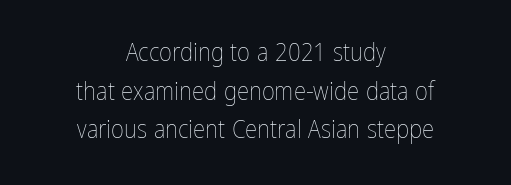
Between one letter and the next there's only the usual sliver of space. Posture: upright roman. Unmarked baselines from the first word to the last. The space between consecutive lines is moderate. If you folded the block vertically in half, each line would mirror itself in length. The typesetting does not lean heavy: it is not bold.
